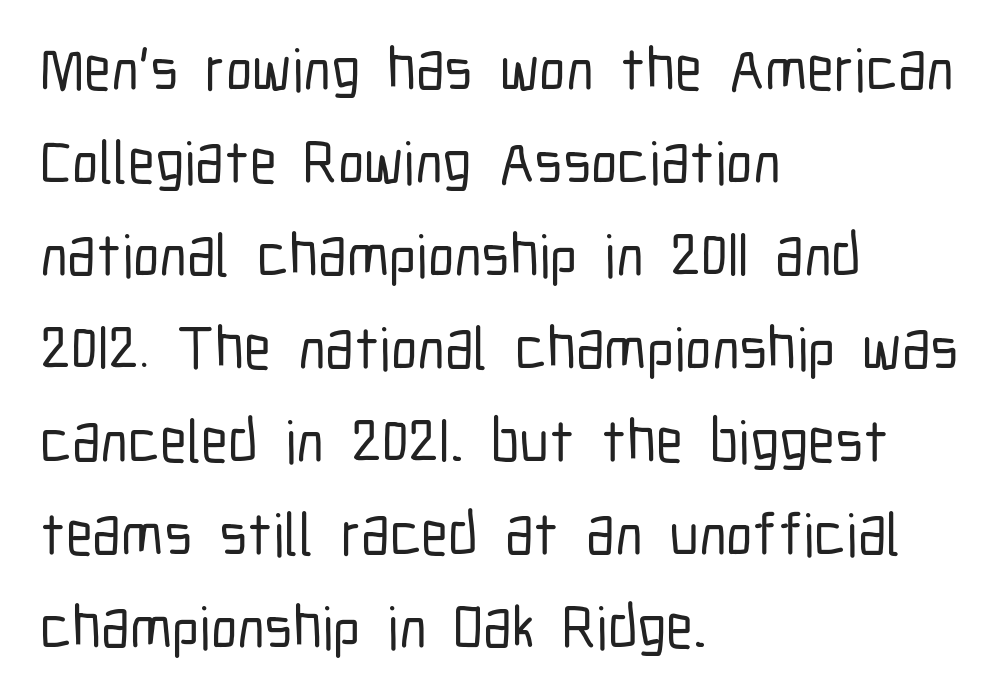
{"serif": "no", "italic": "no", "width": "condensed", "stroke_contrast": "low", "x_height": "medium", "monospaced": "no", "underline": "no", "align": "left", "line_spacing": "normal", "line_spacing_ratio": 1.55, "letter_spacing": "normal", "letter_spacing_em": 0.0, "glyph_px": 60}
